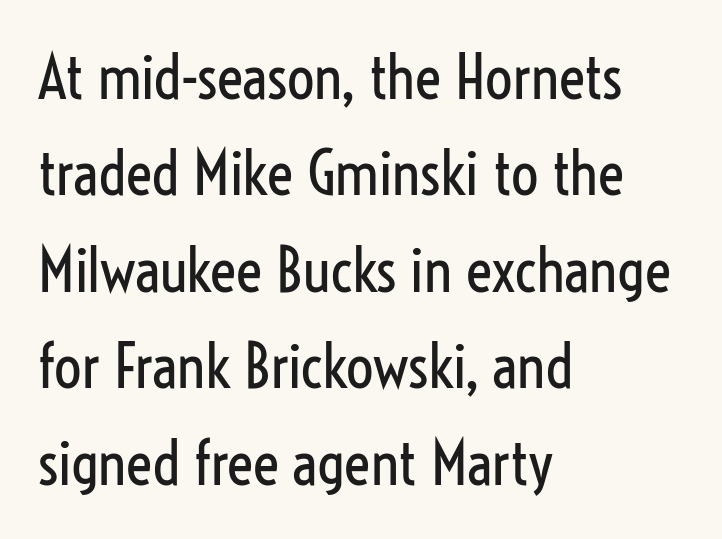
Q: Is the text bold? A: No.
Q: Is the text italic (slanted)? A: No, it is upright.
Q: Is the typeface a serif or a sans-serif typeface? A: Sans-serif.
Q: Is the text underlined? A: No.
Q: How is the paragraph aligned? A: Left-aligned.
Q: Is the spacing between letters normal or unusually wide? A: Normal.
Q: Is the spacing between lines tight, normal or loose? A: Normal.
Q: Width (condensed, normal, or wide)? A: Condensed.
Q: Stroke contrast? A: Low.
Q: x-height? A: Medium.
Q: Monospaced? A: No.
